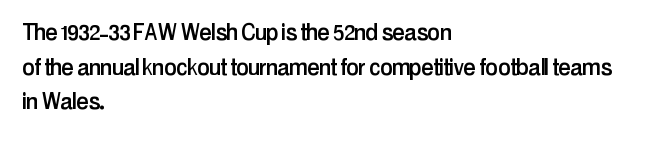
{"serif": "no", "italic": "no", "width": "condensed", "stroke_contrast": "low", "x_height": "medium", "monospaced": "no", "underline": "no", "align": "left", "line_spacing_ratio": 1.24, "letter_spacing": "normal", "letter_spacing_em": 0.0, "glyph_px": 28}
